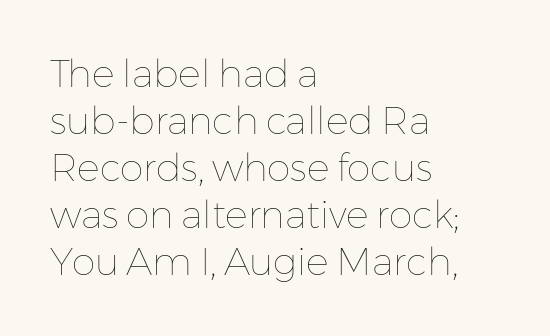
{"italic": "no", "bold": "no", "weight": "thin", "width": "normal", "stroke_contrast": "low", "x_height": "medium", "monospaced": "no", "underline": "no", "align": "left", "line_spacing_ratio": 1.24, "letter_spacing": "normal", "letter_spacing_em": 0.0, "glyph_px": 38}
